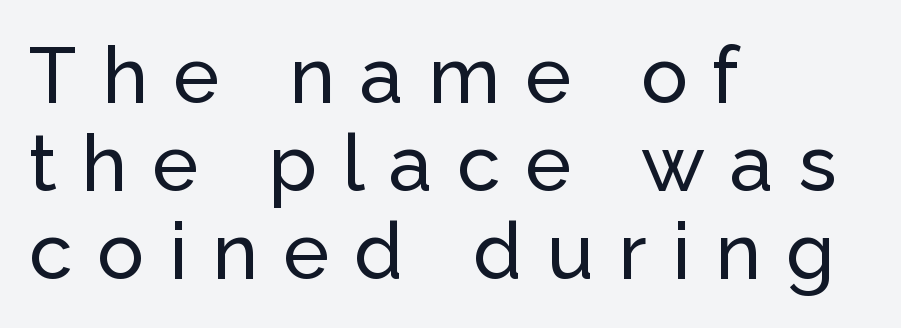
The font's upright variant was chosen for this text. If you measured baseline to baseline, you'd find a short distance. Underline: absent. Notice how the passage keeps a crisp vertical edge on the left only. A sans-serif font was chosen for this passage. Varying glyph widths throughout — classic text-font behaviour.
